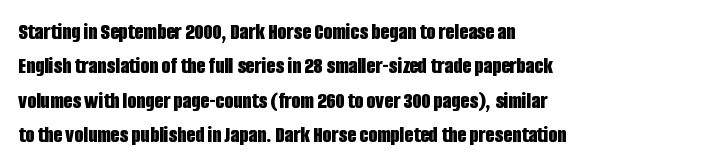
{"italic": "no", "bold": "yes", "underline": "no", "align": "left", "line_spacing": "normal", "line_spacing_ratio": 1.5, "letter_spacing": "normal", "letter_spacing_em": 0.0, "glyph_px": 23}
